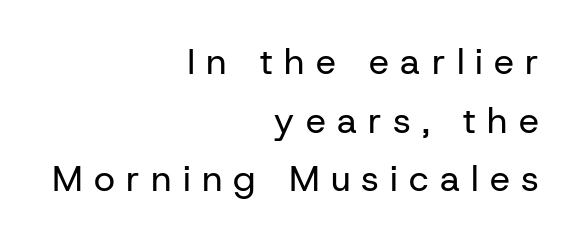
Q: Is the text bold? A: No.
Q: Is the text italic (slanted)? A: No, it is upright.
Q: Is the typeface a serif or a sans-serif typeface? A: Sans-serif.
Q: Is the text underlined? A: No.
Q: How is the paragraph aligned? A: Right-aligned.
Q: Is the spacing between letters normal or unusually wide? A: Unusually wide.
Q: Is the spacing between lines tight, normal or loose? A: Normal.
Q: Width (condensed, normal, or wide)? A: Normal.
Q: Stroke contrast? A: Low.
Q: x-height? A: Medium.
Q: Monospaced? A: No.
